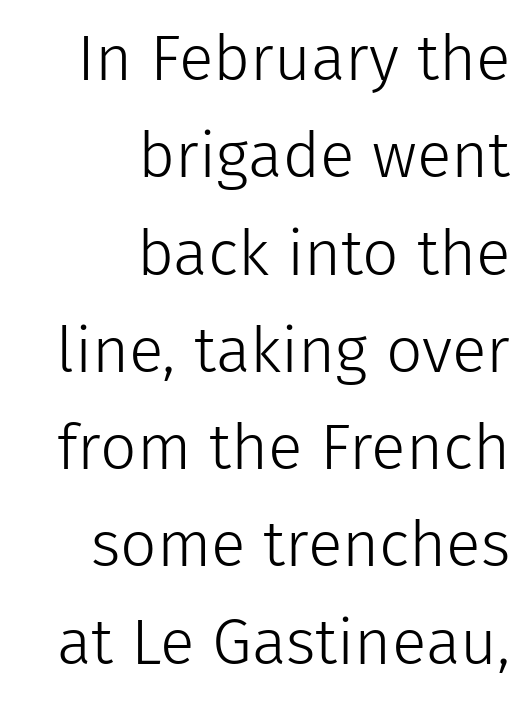
The image shows 64 px light sans-serif type, upright; set right-aligned, normal line spacing (1.52x), normal letter spacing, not underlined; low stroke contrast and a medium x-height.
